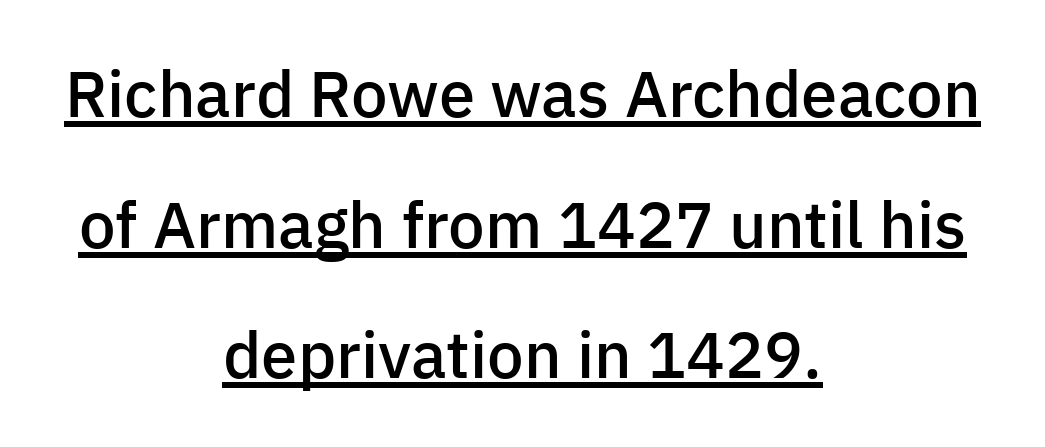
Between one letter and the next there's only the usual sliver of space. Check where the strokes stop: nothing finishes them off — pure sans. What weight is shown? A semibold, between regular and bold. Nope, not italic — everything's standing straight. Think of a printed novel: that variable character pitch is what you see here. Line starts and ends both wander, symmetrically.
